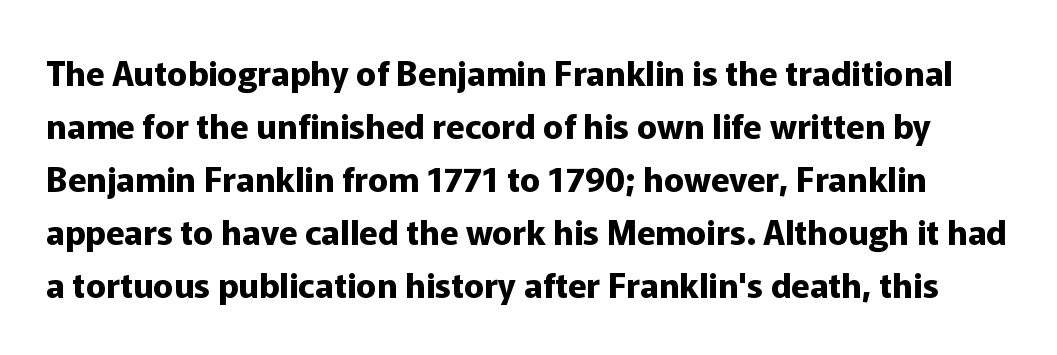
The image shows 34 px bold sans-serif type, upright; set normal line spacing (1.56x), normal letter spacing, not underlined; low stroke contrast and a medium x-height.
